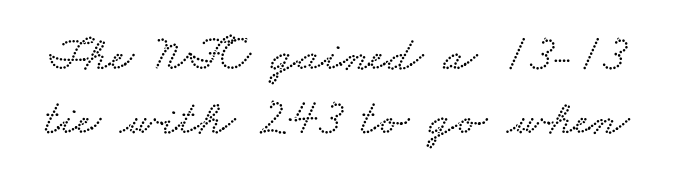
Q: Is the text underlined? A: No.
Q: Is the spacing between letters normal or unusually wide? A: Normal.
Q: Is the spacing between lines tight, normal or loose? A: Normal.
Q: Width (condensed, normal, or wide)? A: Wide.
Q: Stroke contrast? A: Low.
Q: x-height? A: Small.
Q: Monospaced? A: No.
